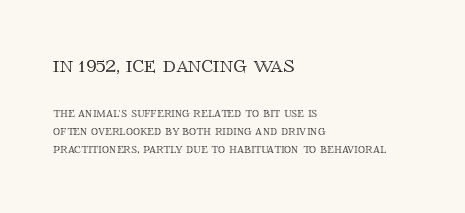
The image shows 25 px text type, upright; set left-aligned, normal line spacing (1.31x), normal letter spacing, not underlined; the first (top) block is 1.79x larger.
